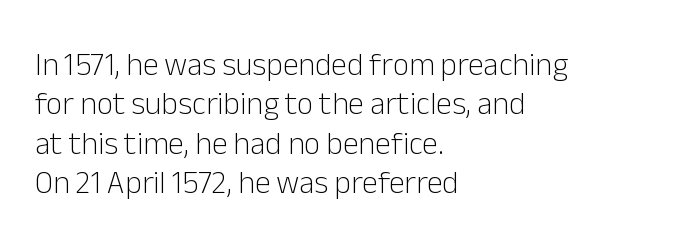
{"serif": "no", "italic": "no", "bold": "no", "weight": "light", "width": "normal", "stroke_contrast": "low", "x_height": "medium", "monospaced": "no", "underline": "no", "align": "left", "line_spacing_ratio": 1.23, "letter_spacing": "normal", "letter_spacing_em": 0.0, "glyph_px": 32}
